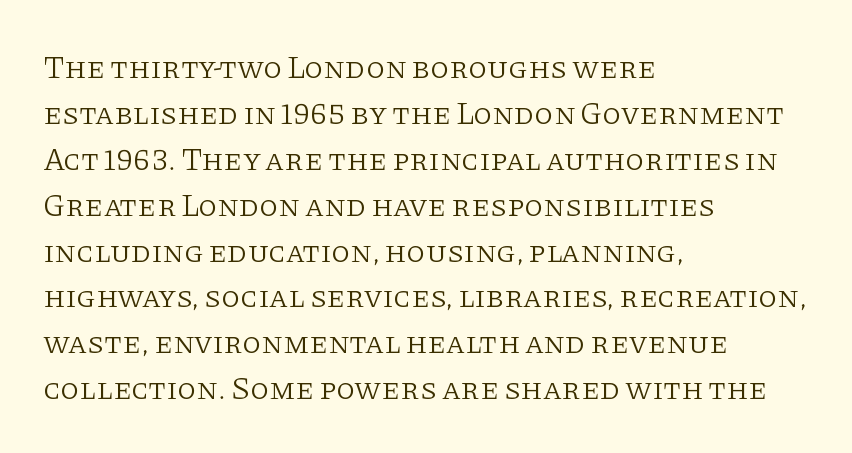
The image shows 31 px light serif type, upright; set left-aligned, normal line spacing (1.48x), normal letter spacing, not underlined; low stroke contrast and a large x-height.
